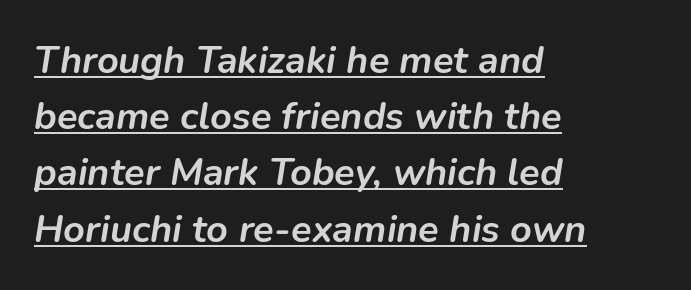
Q: Is the text bold? A: Yes.
Q: Is the text italic (slanted)? A: Yes, it leans right by about 9 degrees.
Q: Is the text underlined? A: Yes.
Q: How is the paragraph aligned? A: Left-aligned.
Q: Is the spacing between letters normal or unusually wide? A: Normal.
Q: Is the spacing between lines tight, normal or loose? A: Normal.
Q: Width (condensed, normal, or wide)? A: Normal.
Q: Stroke contrast? A: Low.
Q: x-height? A: Medium.
Q: Monospaced? A: No.
